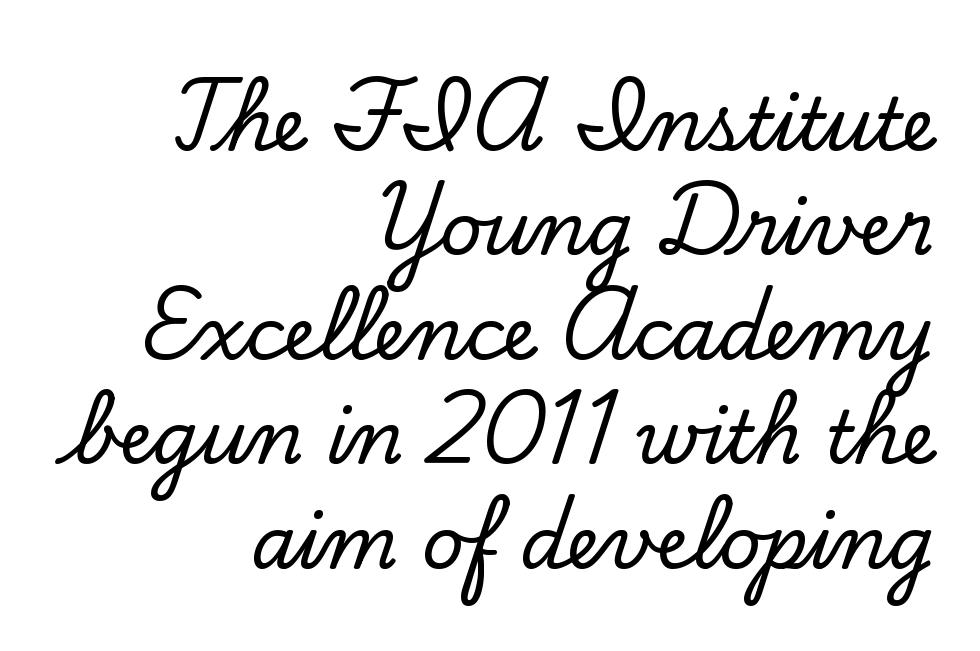
Q: Is the text italic (slanted)? A: Yes.
Q: Is the typeface a serif or a sans-serif typeface? A: Serif.
Q: Is the text underlined? A: No.
Q: How is the paragraph aligned? A: Right-aligned.
Q: Is the spacing between letters normal or unusually wide? A: Normal.
Q: Is the spacing between lines tight, normal or loose? A: Normal.
Q: Width (condensed, normal, or wide)? A: Normal.
Q: Stroke contrast? A: Low.
Q: x-height? A: Small.
Q: Monospaced? A: No.
